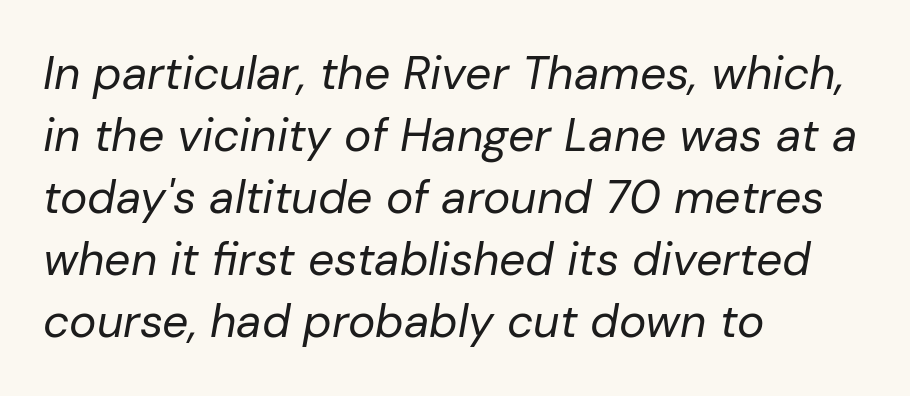
The image shows 46 px regular-weight type, italic (leaning right); set left-aligned, normal line spacing (1.35x), normal letter spacing, not underlined; low stroke contrast and a medium x-height.
